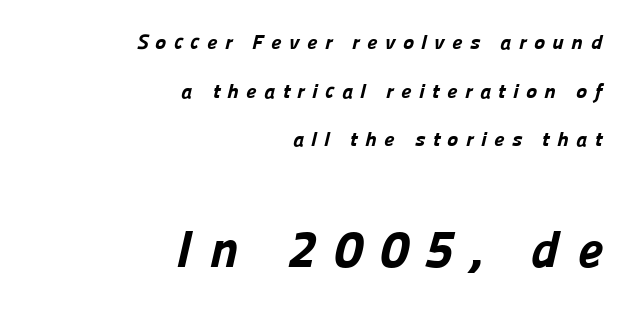
Q: Is the text bold? A: Yes.
Q: Is the typeface a serif or a sans-serif typeface? A: Sans-serif.
Q: Is the text underlined? A: No.
Q: How is the paragraph aligned? A: Right-aligned.
Q: Is the spacing between letters normal or unusually wide? A: Unusually wide.
Q: Is the spacing between lines tight, normal or loose? A: Loose.
Q: Which block of text is set in a larger size, the first (top) or the second (bottom)? A: The second (bottom) one.
Q: Width (condensed, normal, or wide)? A: Normal.
Q: Stroke contrast? A: Low.
Q: x-height? A: Medium.
Q: Monospaced? A: No.
